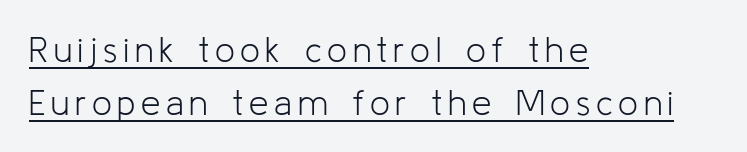
Q: Is the text bold? A: No.
Q: Is the text italic (slanted)? A: No, it is upright.
Q: Is the typeface a serif or a sans-serif typeface? A: Sans-serif.
Q: Is the text underlined? A: Yes.
Q: How is the paragraph aligned? A: Left-aligned.
Q: Is the spacing between lines tight, normal or loose? A: Normal.
Q: Width (condensed, normal, or wide)? A: Normal.
Q: Stroke contrast? A: Low.
Q: x-height? A: Medium.
Q: Monospaced? A: No.
